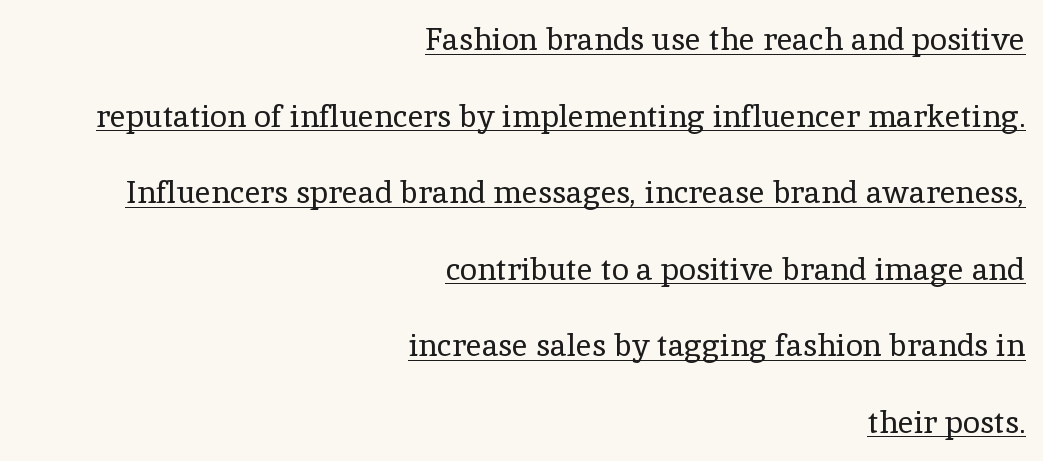
The image shows 31 px regular-weight serif type, upright; set right-aligned, loose line spacing (2.47x), normal letter spacing, underlined; a medium x-height.
